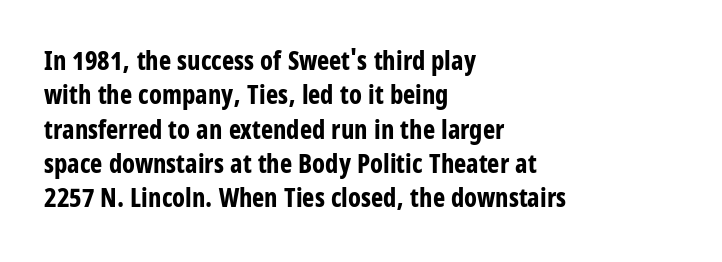
The image shows 26 px bold type, upright; set left-aligned, normal line spacing (1.32x), normal letter spacing, not underlined.
